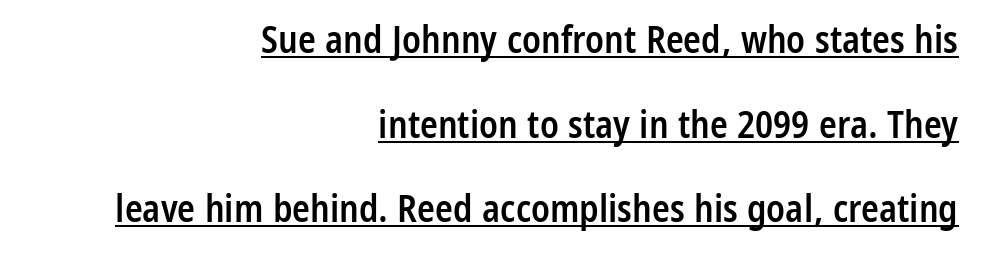
Q: Is the text bold? A: Semi-bold.
Q: Is the text italic (slanted)? A: No, it is upright.
Q: Is the typeface a serif or a sans-serif typeface? A: Sans-serif.
Q: Is the text underlined? A: Yes.
Q: How is the paragraph aligned? A: Right-aligned.
Q: Is the spacing between letters normal or unusually wide? A: Normal.
Q: Is the spacing between lines tight, normal or loose? A: Loose.
Q: Width (condensed, normal, or wide)? A: Condensed.
Q: Stroke contrast? A: Low.
Q: x-height? A: Medium.
Q: Monospaced? A: No.
